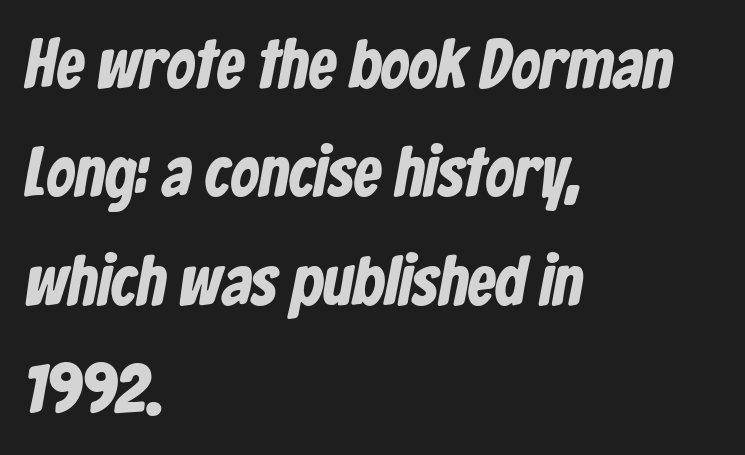
{"serif": "no", "bold": "yes", "weight": "bold", "width": "condensed", "stroke_contrast": "low", "x_height": "medium", "monospaced": "no", "underline": "no", "align": "left", "line_spacing": "normal", "line_spacing_ratio": 1.55, "letter_spacing": "normal", "letter_spacing_em": 0.0, "glyph_px": 70}
